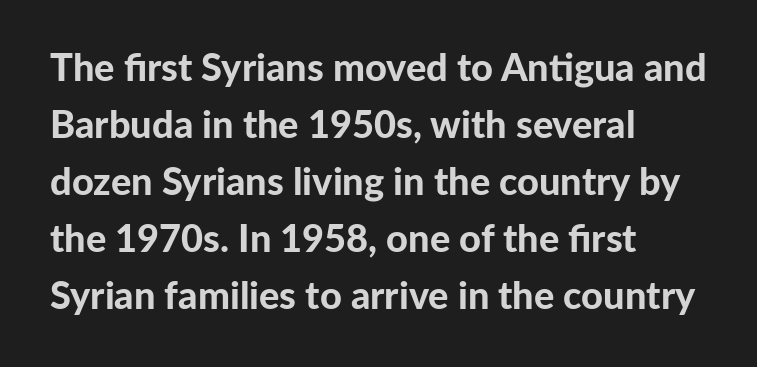
Q: Is the text bold? A: Yes.
Q: Is the text italic (slanted)? A: No, it is upright.
Q: Is the typeface a serif or a sans-serif typeface? A: Sans-serif.
Q: Is the text underlined? A: No.
Q: How is the paragraph aligned? A: Left-aligned.
Q: Is the spacing between letters normal or unusually wide? A: Normal.
Q: Is the spacing between lines tight, normal or loose? A: Normal.
Q: Width (condensed, normal, or wide)? A: Normal.
Q: Stroke contrast? A: Low.
Q: x-height? A: Medium.
Q: Monospaced? A: No.
